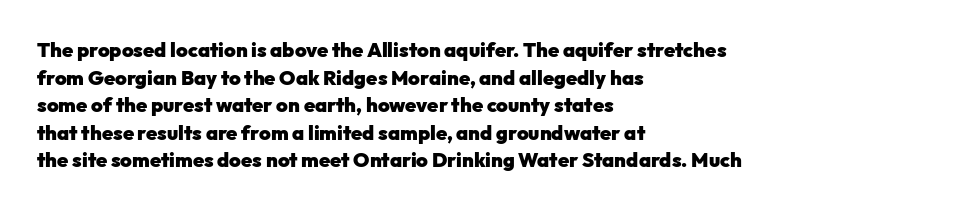
{"italic": "no", "bold": "yes", "underline": "no", "align": "left", "line_spacing": "normal", "line_spacing_ratio": 1.38, "letter_spacing": "normal", "letter_spacing_em": 0.0, "glyph_px": 20}
